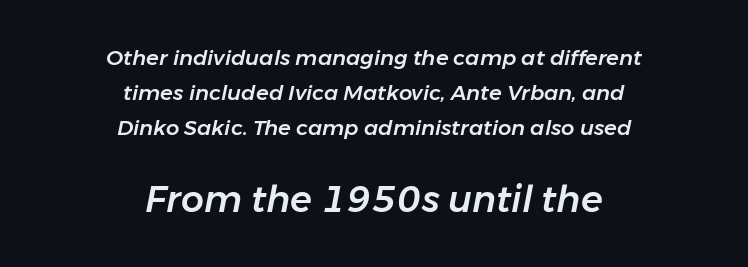
Q: Is the text italic (slanted)? A: Yes, it leans right by about 11 degrees.
Q: Is the text underlined? A: No.
Q: How is the paragraph aligned? A: Centered.
Q: Is the spacing between letters normal or unusually wide? A: Normal.
Q: Is the spacing between lines tight, normal or loose? A: Normal.
Q: Which block of text is set in a larger size, the first (top) or the second (bottom)? A: The second (bottom) one.
Q: Width (condensed, normal, or wide)? A: Normal.
Q: Stroke contrast? A: Low.
Q: x-height? A: Medium.
Q: Monospaced? A: No.
